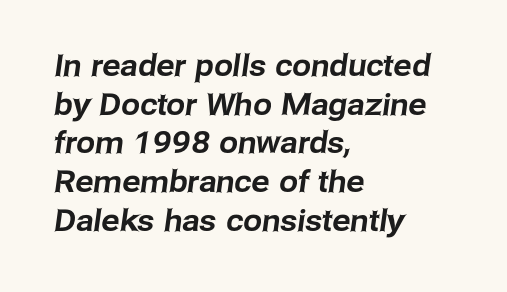
Q: Is the typeface a serif or a sans-serif typeface? A: Sans-serif.
Q: Is the text underlined? A: No.
Q: How is the paragraph aligned? A: Left-aligned.
Q: Is the spacing between letters normal or unusually wide? A: Normal.
Q: Is the spacing between lines tight, normal or loose? A: Normal.
Q: Width (condensed, normal, or wide)? A: Normal.
Q: Stroke contrast? A: Low.
Q: x-height? A: Medium.
Q: Monospaced? A: No.
